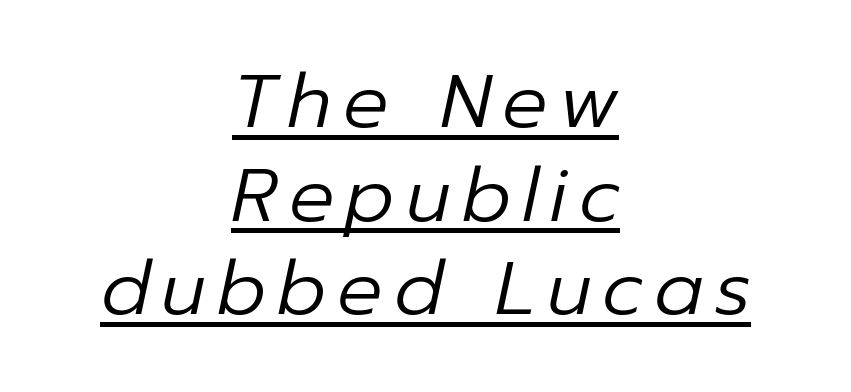
Baseline-to-baseline distance is the conventional proportion of letter height. Note the varied advance widths — an 'i' is clearly narrower than an 'm'. Tall strokes in this sample are angled rather than plumb. Weight class: somewhere from thin through regular. A typographer would call this underscored text.
